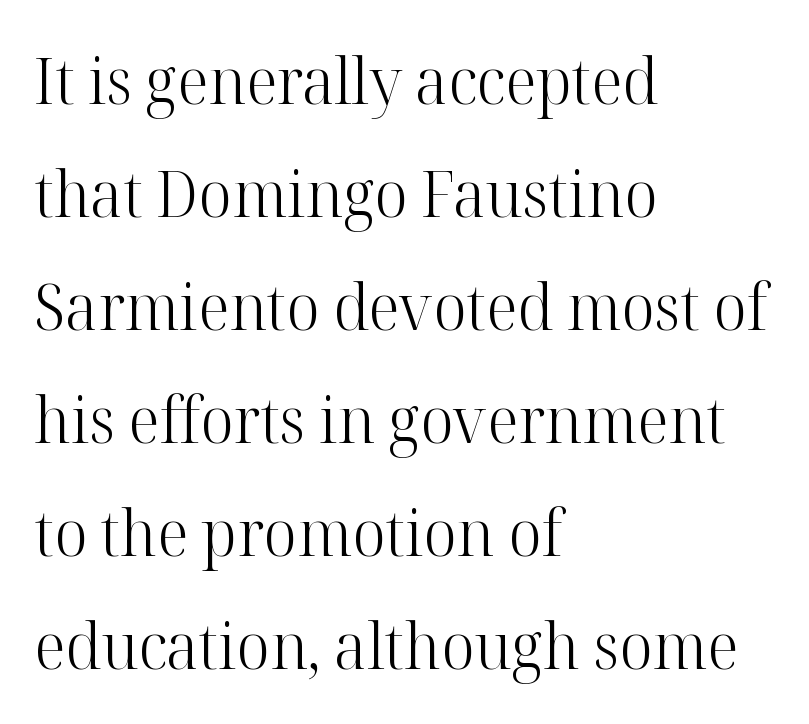
{"serif": "yes", "italic": "no", "bold": "no", "weight": "light", "width": "normal", "stroke_contrast": "high", "x_height": "medium", "monospaced": "no", "underline": "no", "align": "left", "line_spacing_ratio": 1.74, "letter_spacing": "normal", "letter_spacing_em": 0.0, "glyph_px": 65}
